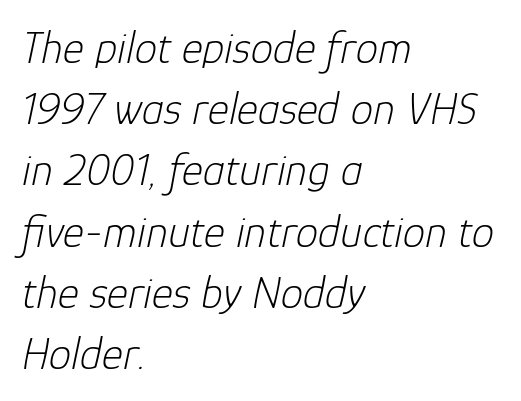
Caption: standard tracking, unaltered. Horizontally, the lines are justified to the leading edge only. What's the leading like? Ordinary, nothing unusual. Yep, that's italic — everything's leaning. The words here are not underlined.
